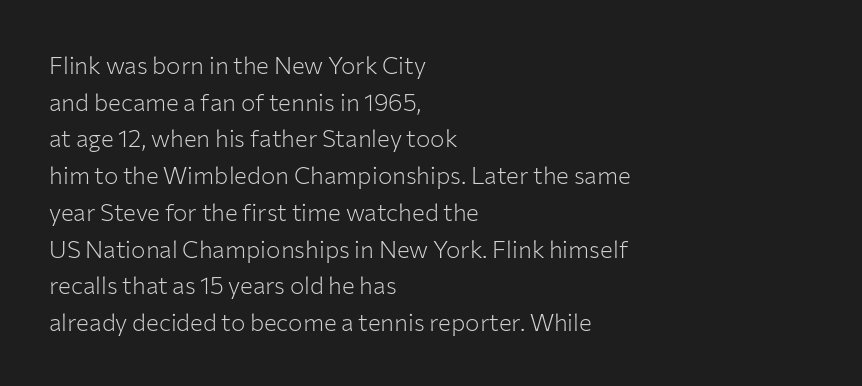
Standard letterfit; no display-style spreading of the glyphs. No chunkiness to these letters — they're not bold. This is roman type, the default non-slanted kind. Does the copy run flush right? No — it runs flush left.
